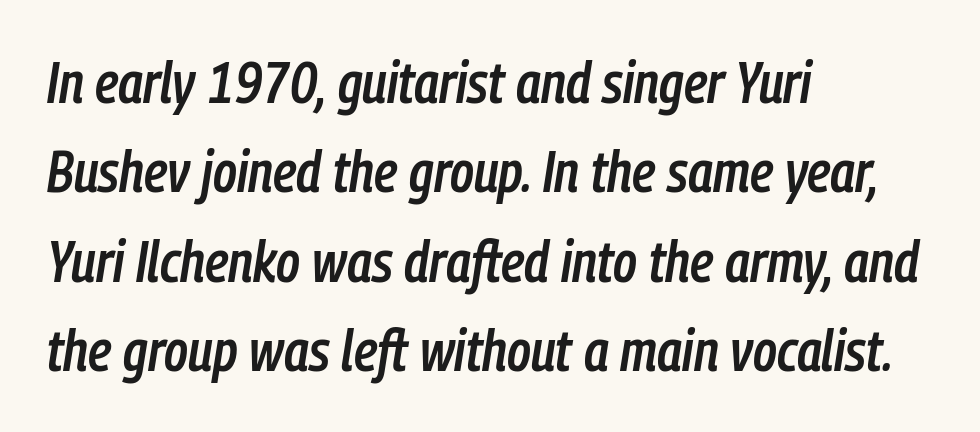
The image shows 57 px semibold, condensed type, italic (leaning right); set left-aligned, normal line spacing (1.57x), normal letter spacing, not underlined; low stroke contrast and a medium x-height.
